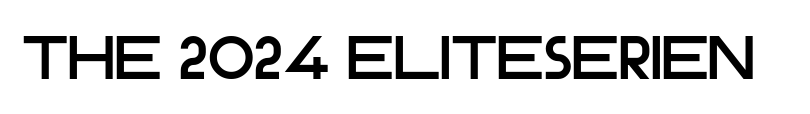
Q: Is the text italic (slanted)? A: No, it is upright.
Q: Is the typeface a serif or a sans-serif typeface? A: Sans-serif.
Q: Is the text underlined? A: No.
Q: Is the spacing between letters normal or unusually wide? A: Normal.
Q: Width (condensed, normal, or wide)? A: Normal.
Q: Stroke contrast? A: Low.
Q: x-height? A: Large.
Q: Monospaced? A: No.
